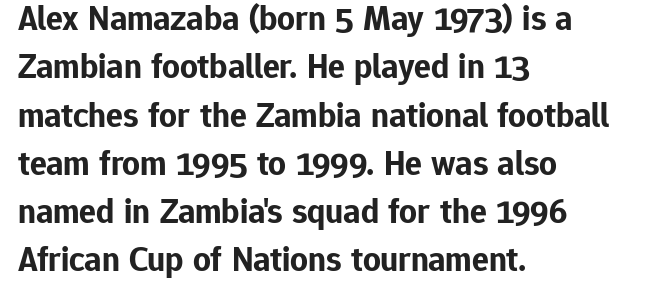
Q: Is the text bold? A: Yes.
Q: Is the text italic (slanted)? A: No, it is upright.
Q: Is the typeface a serif or a sans-serif typeface? A: Sans-serif.
Q: Is the text underlined? A: No.
Q: How is the paragraph aligned? A: Left-aligned.
Q: Is the spacing between letters normal or unusually wide? A: Normal.
Q: Is the spacing between lines tight, normal or loose? A: Normal.
Q: Width (condensed, normal, or wide)? A: Normal.
Q: Stroke contrast? A: Low.
Q: x-height? A: Medium.
Q: Monospaced? A: No.
